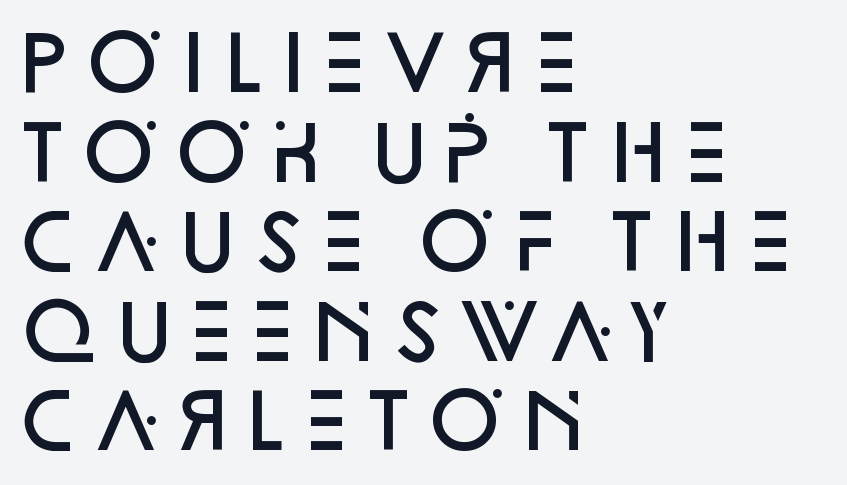
{"serif": "no", "italic": "no", "bold": "semi", "weight": "semibold", "width": "normal", "stroke_contrast": "low", "x_height": "large", "monospaced": "no", "underline": "no", "align": "left", "line_spacing_ratio": 1.21, "letter_spacing": "normal", "letter_spacing_em": 0.0, "glyph_px": 74}
